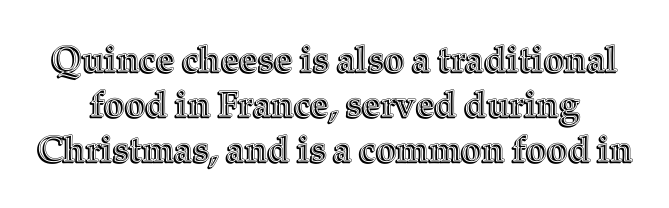
The image shows 36 px text type, upright; set normal line spacing (1.25x), normal letter spacing, not underlined; a medium x-height.
